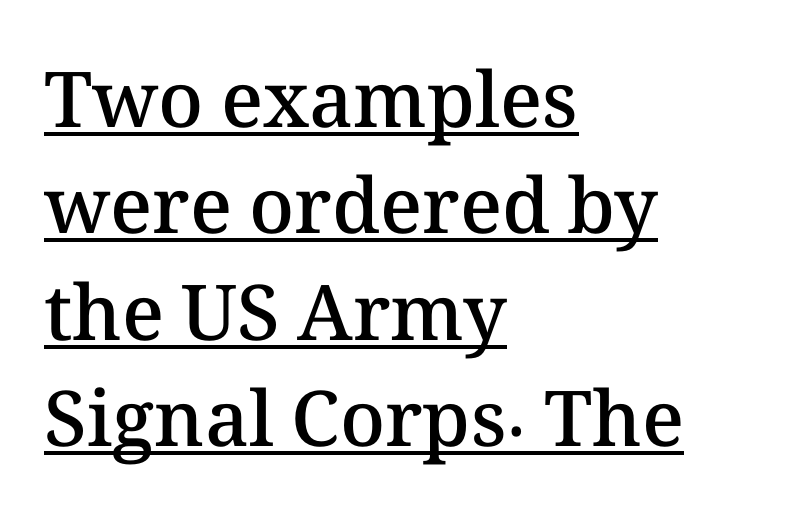
The image shows 77 px semibold type, upright; set left-aligned, normal line spacing (1.38x), normal letter spacing, underlined; medium stroke contrast and a medium x-height.
